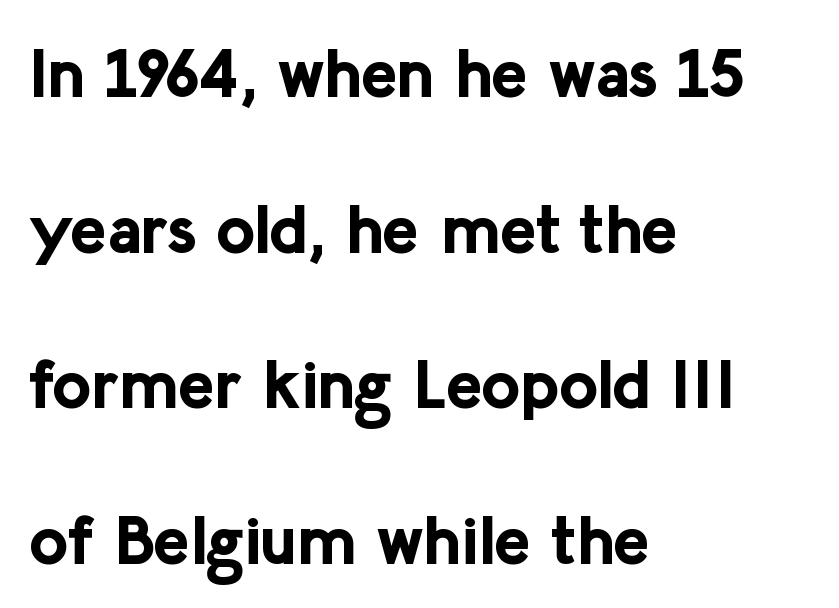
The vertical gap from one line to the next is large. Nope, not italic — everything's standing straight. Grotesque or geometric, the face here clearly has no serifs. A student would call this left alignment; a typographer would say flush left, rag right. On the weight axis this lands at bold, roughly 700. Rule under the text: the space is simply empty.
